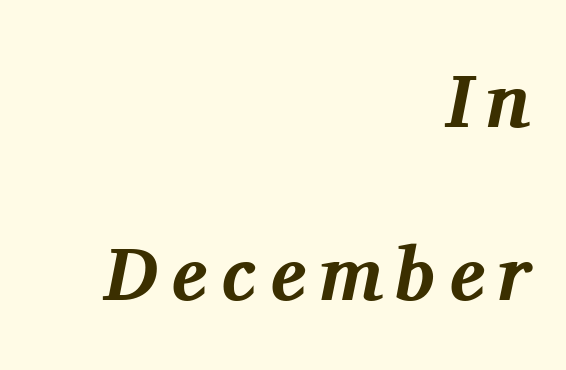
The image shows 76 px bold serif type, italic (leaning right); set right-aligned, loose line spacing (2.27x), not underlined; medium stroke contrast and a medium x-height.
